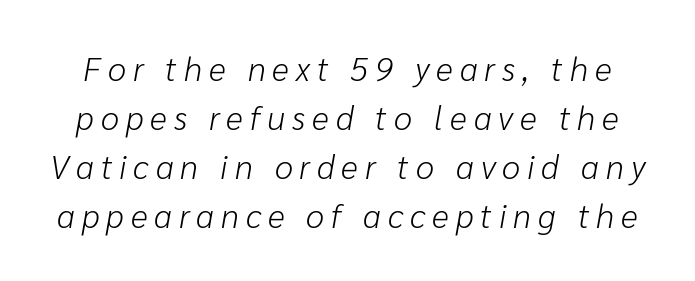
{"italic": "yes", "lean": "right", "slant_degrees": 10, "bold": "no", "weight": "light", "width": "normal", "stroke_contrast": "low", "x_height": "medium", "monospaced": "no", "underline": "no", "line_spacing": "normal", "line_spacing_ratio": 1.48, "letter_spacing": "wide", "letter_spacing_em": 0.21, "glyph_px": 33}
